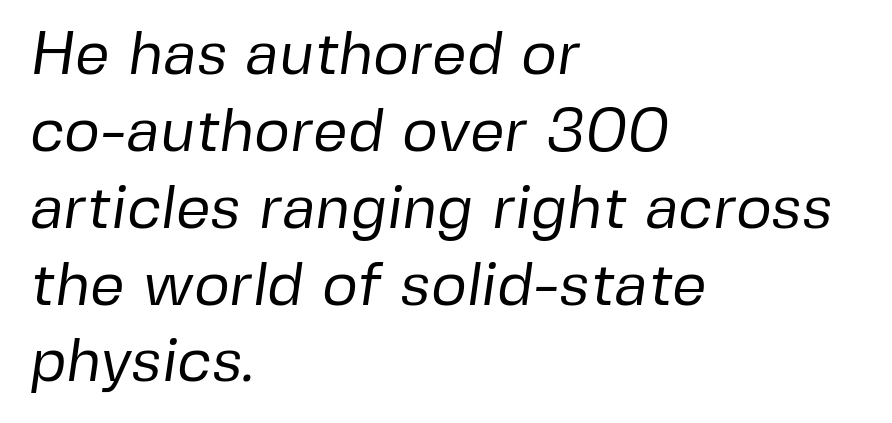
{"serif": "no", "bold": "no", "weight": "regular", "width": "normal", "stroke_contrast": "low", "x_height": "medium", "monospaced": "no", "underline": "no", "align": "left", "line_spacing": "normal", "line_spacing_ratio": 1.26, "letter_spacing": "normal", "letter_spacing_em": 0.0, "glyph_px": 61}
